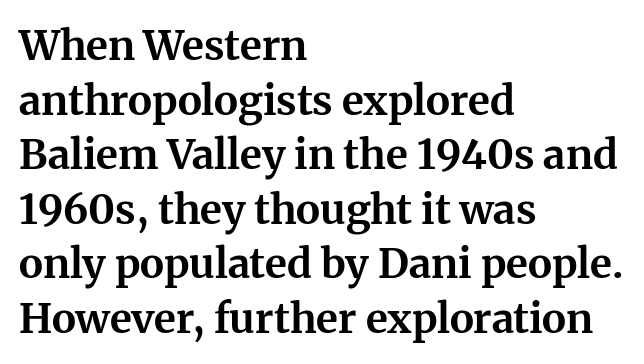
{"serif": "yes", "italic": "no", "bold": "yes", "weight": "bold", "width": "normal", "stroke_contrast": "medium", "x_height": "medium", "monospaced": "no", "underline": "no", "align": "left", "line_spacing": "normal", "line_spacing_ratio": 1.33, "letter_spacing": "normal", "letter_spacing_em": 0.0, "glyph_px": 41}
